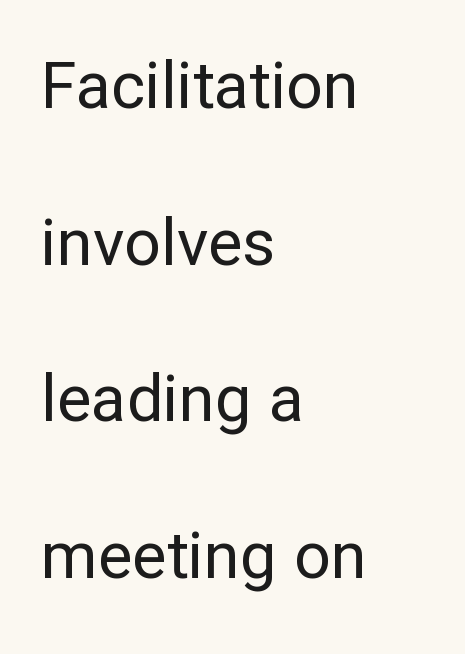
{"serif": "no", "italic": "no", "bold": "no", "weight": "regular", "width": "normal", "stroke_contrast": "low", "x_height": "medium", "monospaced": "no", "underline": "no", "align": "left", "line_spacing": "loose", "line_spacing_ratio": 2.41, "letter_spacing": "normal", "letter_spacing_em": 0.0, "glyph_px": 65}
